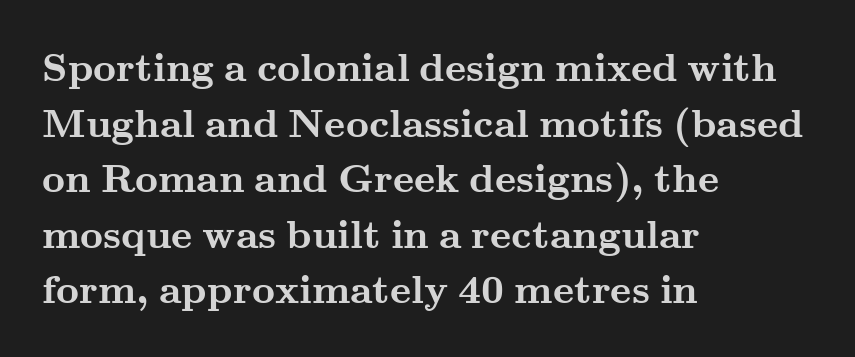
{"serif": "yes", "italic": "no", "bold": "yes", "weight": "semibold", "width": "wide", "stroke_contrast": "medium", "x_height": "small", "monospaced": "no", "underline": "no", "align": "left", "line_spacing": "normal", "line_spacing_ratio": 1.39, "letter_spacing": "normal", "letter_spacing_em": 0.0, "glyph_px": 40}
